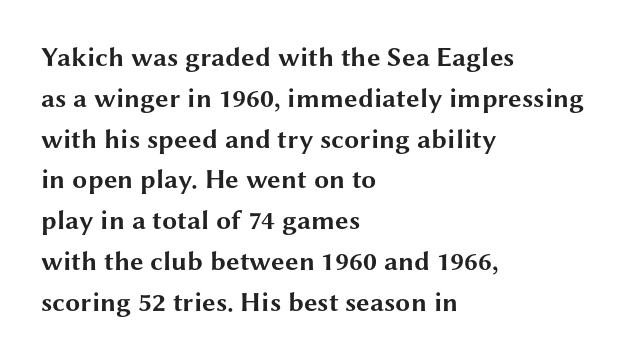
Q: Is the text bold? A: Yes.
Q: Is the text italic (slanted)? A: No, it is upright.
Q: Is the text underlined? A: No.
Q: How is the paragraph aligned? A: Left-aligned.
Q: Is the spacing between letters normal or unusually wide? A: Normal.
Q: Is the spacing between lines tight, normal or loose? A: Normal.
